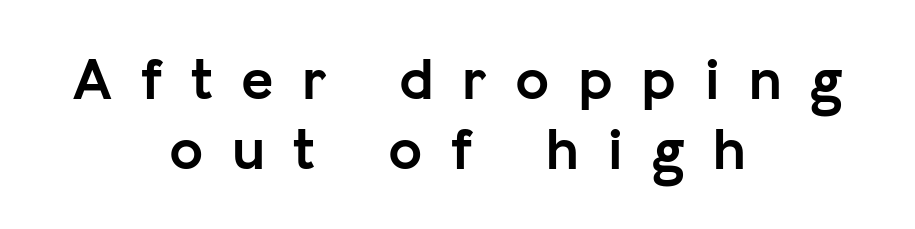
The image shows 61 px semibold sans-serif type, upright; set centered, tight line spacing (1.15x), unusually wide letter spacing (+0.46 em), not underlined; low stroke contrast and a medium x-height.
